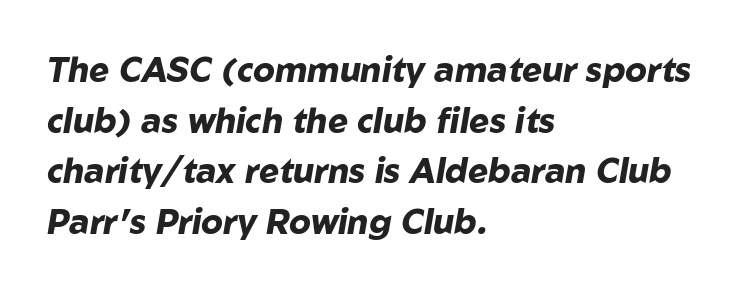
The image shows 34 px heavy type, italic (leaning right); set left-aligned, normal line spacing (1.49x), normal letter spacing, not underlined; low stroke contrast and a medium x-height.
